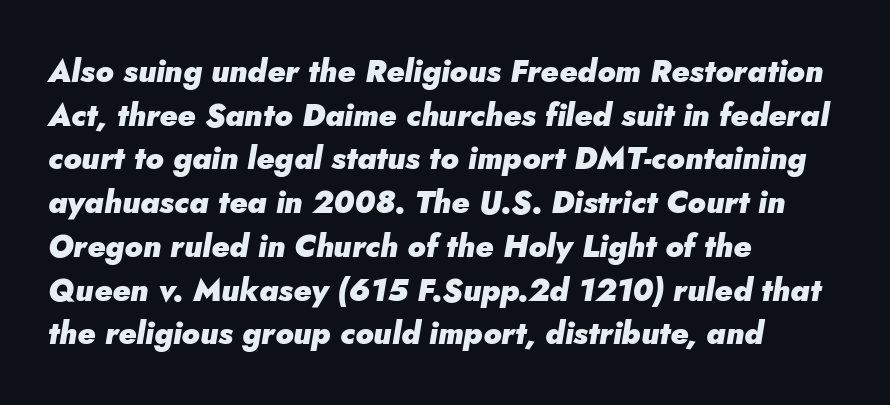
The image shows 31 px heavy type, italic (leaning right); set left-aligned, normal line spacing (1.41x), normal letter spacing, not underlined; low stroke contrast and a small x-height.
